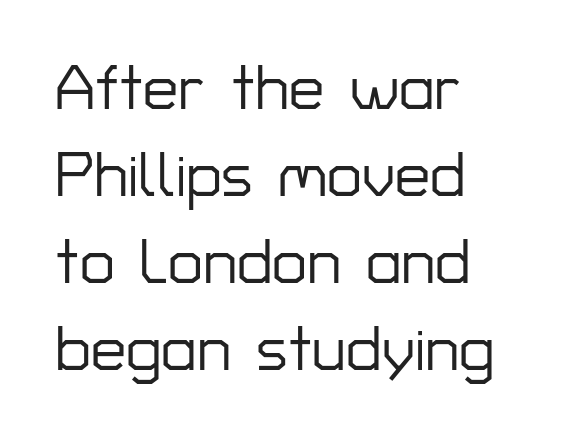
Does extra space separate the letters? No, they use regular spacing. Note the varied advance widths — an 'i' is clearly narrower than an 'm'. Is this a sans? Yes — the strokes have no serifs. Summary of vertical rhythm: regular, with standard interline spacing.
